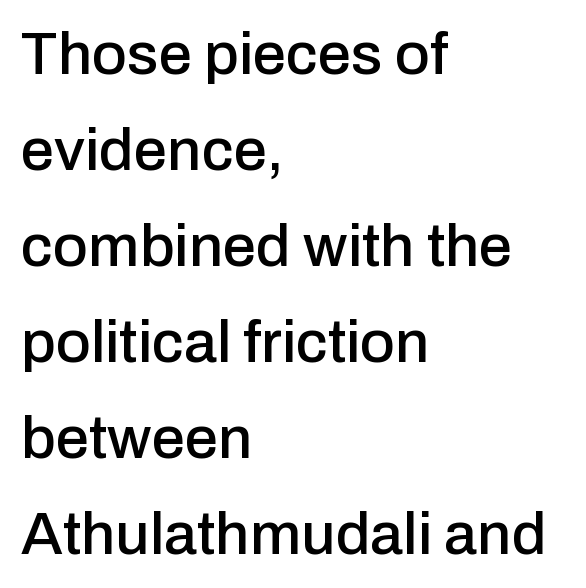
Characters remain perfectly vertical along every line. The strip under each line holds only bare page. Students, note that the glyphs here touch the page at normal intervals. The compositor pushed each line to the left boundary.
